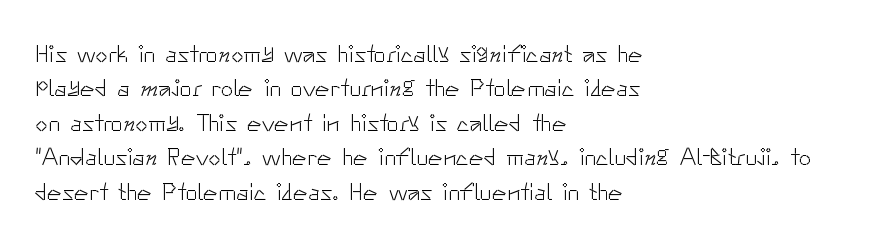
The image shows 25 px text type, upright; set left-aligned, normal line spacing (1.38x), normal letter spacing, not underlined.
